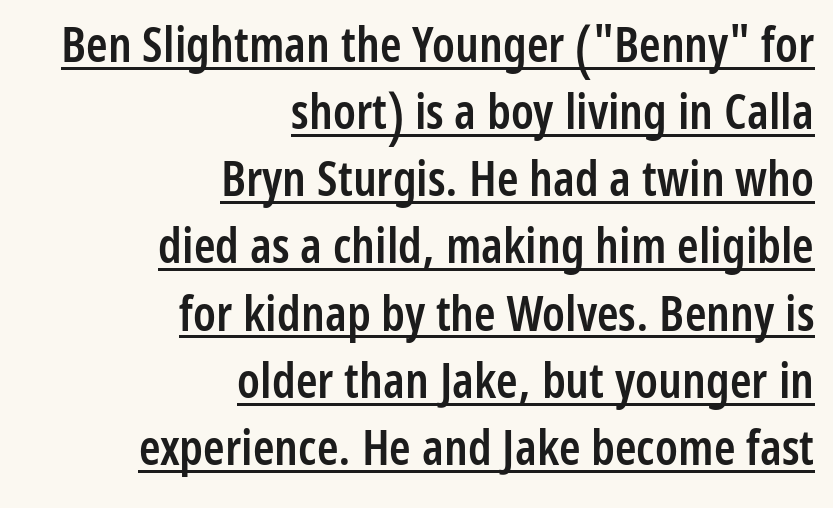
Rendered with straight, roman letterforms. Each word holds together tightly as a unit, with standard inter-letter gaps. Do the characters align in a grid? No, the font is proportional. In designer terms, the underline attribute is active on this setting.
